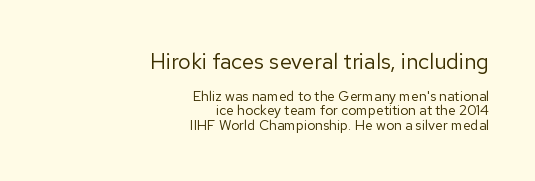
{"italic": "no", "bold": "no", "underline": "no", "align": "right", "line_spacing": "tight", "line_spacing_ratio": 1.02, "letter_spacing": "normal", "letter_spacing_em": 0.0, "larger_block": "first", "size_ratio": 1.57, "glyph_px": 22}
